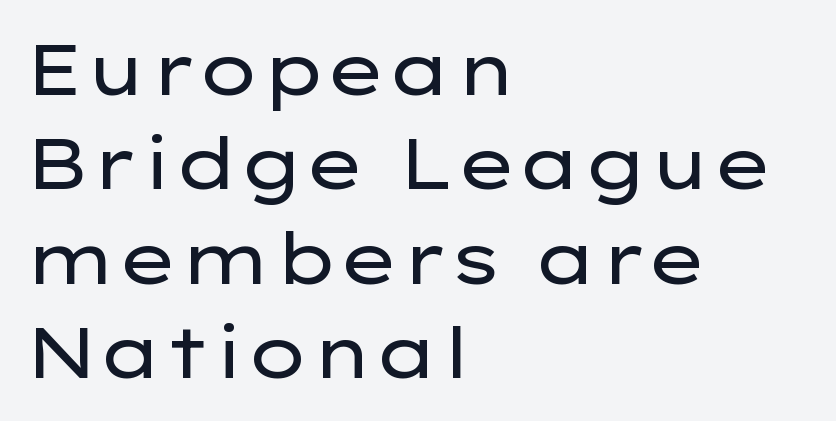
The image shows 71 px regular-weight, wide sans-serif type, upright; set left-aligned, normal line spacing (1.33x), normal letter spacing, not underlined; low stroke contrast and a medium x-height.
